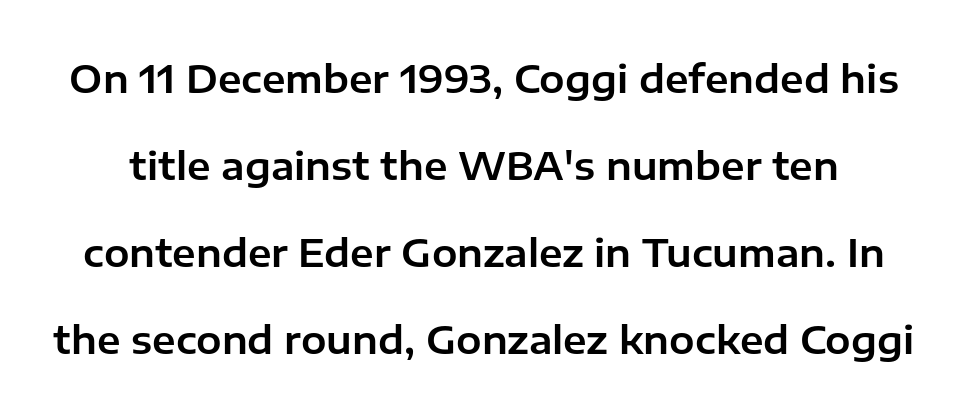
{"serif": "no", "italic": "no", "width": "normal", "stroke_contrast": "low", "x_height": "medium", "monospaced": "no", "underline": "no", "line_spacing": "loose", "line_spacing_ratio": 2.29, "letter_spacing": "normal", "letter_spacing_em": 0.0, "glyph_px": 38}
